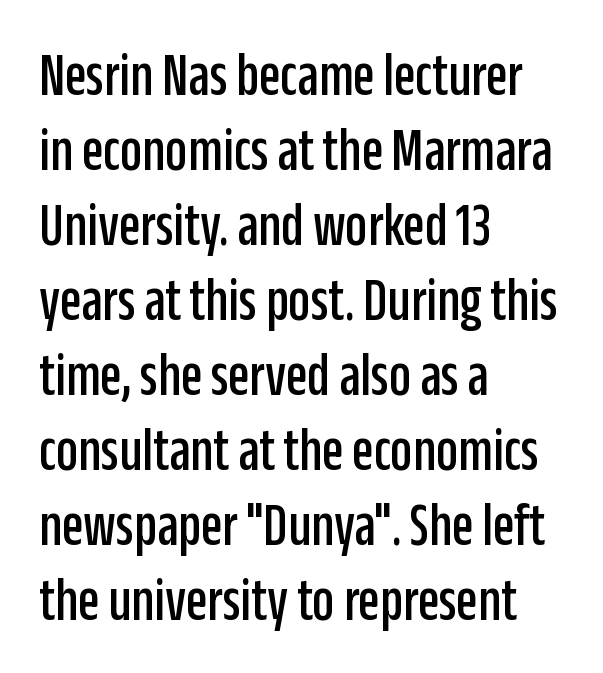
This rendering features lettering with no underline. Compared with a centered layout, this one pins lines to the left instead. Proportional: the letters do not fall into vertical columns. Classification — sans serif.
